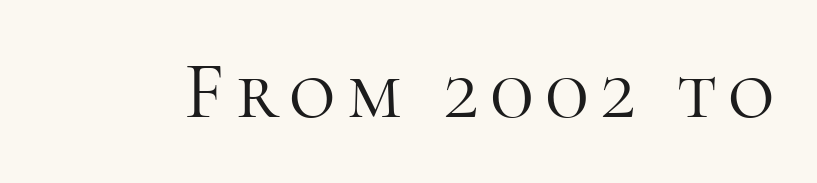
{"serif": "yes", "italic": "no", "bold": "no", "weight": "light", "width": "normal", "stroke_contrast": "high", "x_height": "medium", "monospaced": "no", "underline": "no", "glyph_px": 80}
